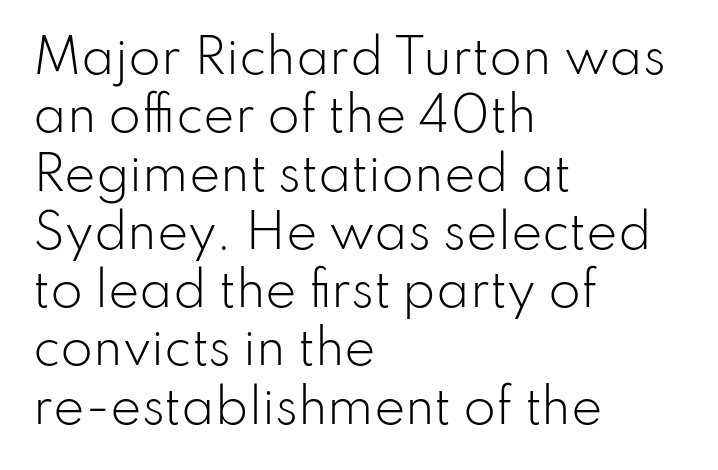
{"serif": "no", "italic": "no", "bold": "no", "weight": "light", "width": "normal", "stroke_contrast": "low", "x_height": "small", "monospaced": "no", "underline": "no", "align": "left", "line_spacing_ratio": 1.24, "letter_spacing": "normal", "letter_spacing_em": 0.0, "glyph_px": 47}
